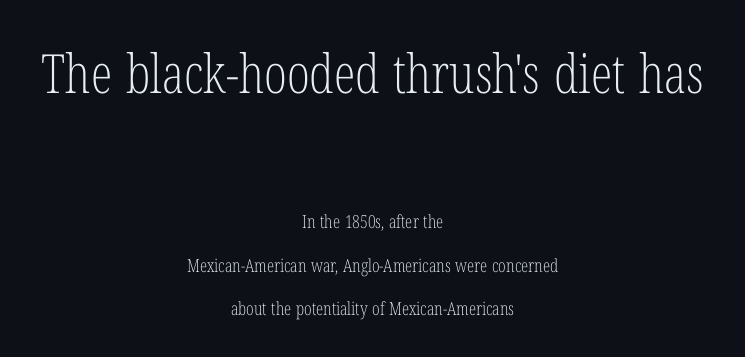
{"serif": "yes", "italic": "no", "bold": "no", "weight": "light", "width": "condensed", "stroke_contrast": "low", "x_height": "medium", "monospaced": "no", "underline": "no", "align": "center", "line_spacing": "loose", "line_spacing_ratio": 2.41, "letter_spacing": "normal", "letter_spacing_em": 0.0, "larger_block": "first", "size_ratio": 3.0, "glyph_px": 54}
